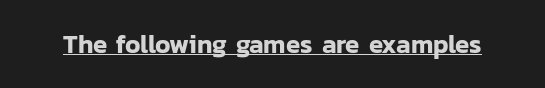
Q: Is the text italic (slanted)? A: No, it is upright.
Q: Is the text underlined? A: Yes.
Q: Is the spacing between letters normal or unusually wide? A: Normal.
